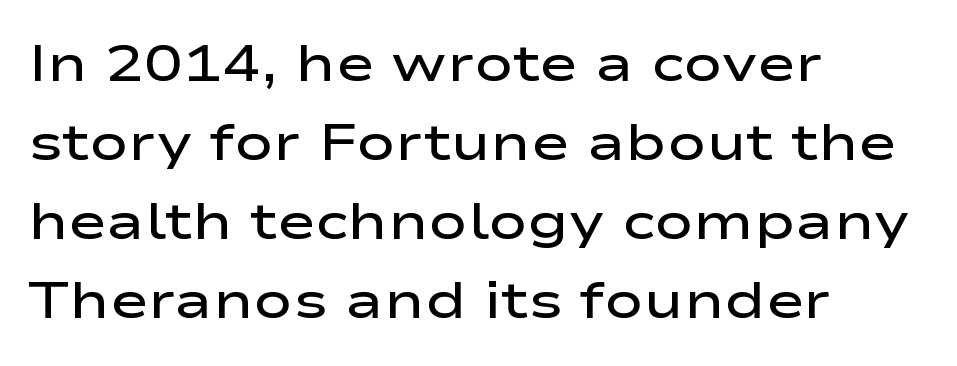
{"serif": "no", "italic": "no", "bold": "semi", "weight": "semibold", "width": "wide", "stroke_contrast": "low", "x_height": "medium", "monospaced": "no", "underline": "no", "align": "left", "line_spacing": "normal", "line_spacing_ratio": 1.52, "letter_spacing": "normal", "letter_spacing_em": 0.0, "glyph_px": 52}
